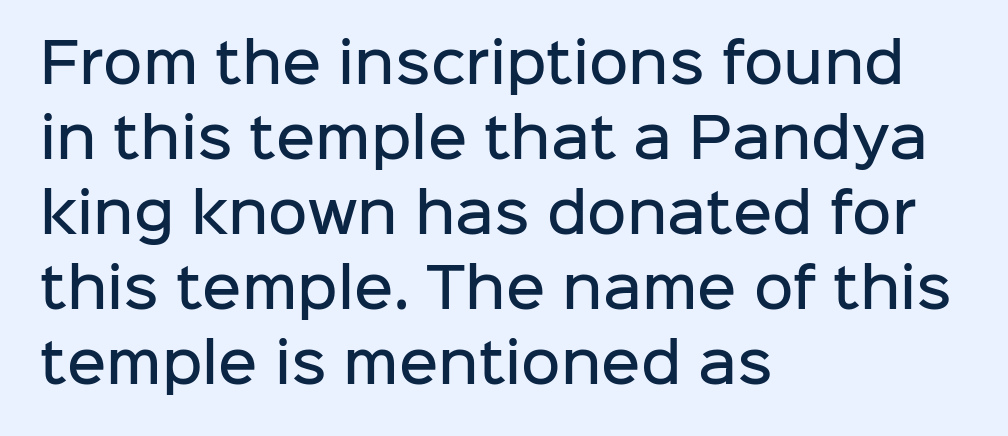
Q: Is the text bold? A: Semi-bold.
Q: Is the text italic (slanted)? A: No, it is upright.
Q: Is the typeface a serif or a sans-serif typeface? A: Sans-serif.
Q: Is the text underlined? A: No.
Q: How is the paragraph aligned? A: Left-aligned.
Q: Is the spacing between letters normal or unusually wide? A: Normal.
Q: Is the spacing between lines tight, normal or loose? A: Normal.
Q: Width (condensed, normal, or wide)? A: Normal.
Q: Stroke contrast? A: Low.
Q: x-height? A: Medium.
Q: Monospaced? A: No.
